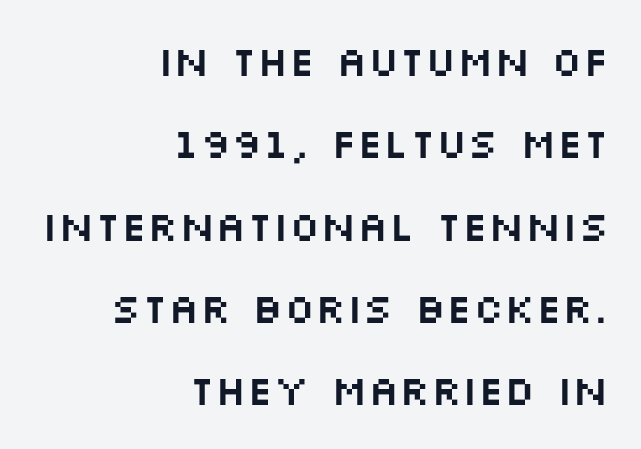
{"serif": "no", "italic": "no", "width": "wide", "stroke_contrast": "medium", "x_height": "large", "monospaced": "no", "underline": "no", "align": "right", "line_spacing": "loose", "line_spacing_ratio": 1.96, "letter_spacing": "normal", "letter_spacing_em": 0.0, "glyph_px": 42}
